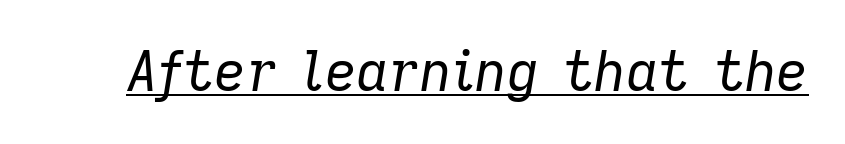
Q: Is the text bold? A: No.
Q: Is the text italic (slanted)? A: Yes, it leans right by about 9 degrees.
Q: Is the text underlined? A: Yes.
Q: Is the spacing between letters normal or unusually wide? A: Normal.
Q: Width (condensed, normal, or wide)? A: Normal.
Q: Stroke contrast? A: Low.
Q: x-height? A: Medium.
Q: Monospaced? A: No.
